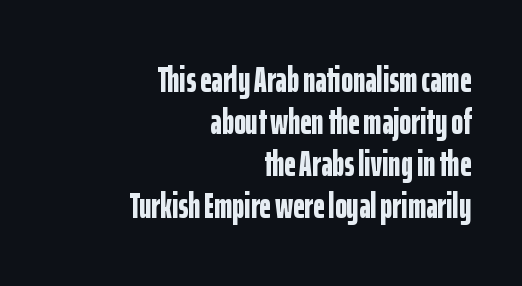
The image shows 36 px bold, condensed sans-serif type, upright; set right-aligned, line spacing 1.17x, normal letter spacing, not underlined; low stroke contrast and a medium x-height.
